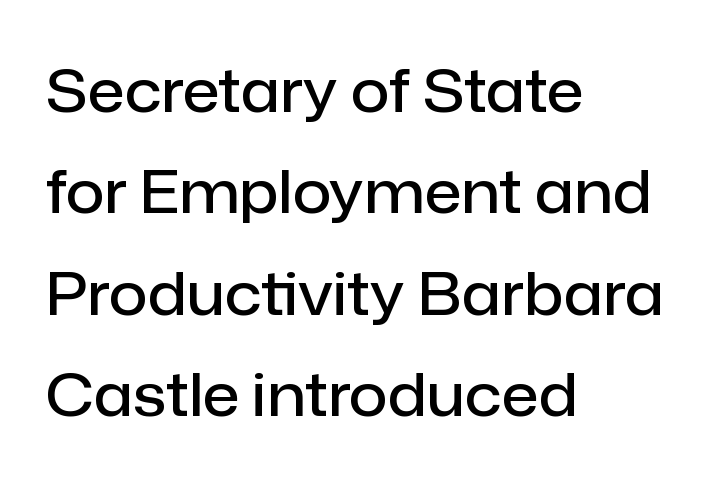
{"serif": "no", "italic": "no", "bold": "semi", "weight": "semibold", "width": "normal", "stroke_contrast": "low", "x_height": "medium", "monospaced": "no", "underline": "no", "align": "left", "line_spacing": "normal", "line_spacing_ratio": 1.69, "letter_spacing": "normal", "letter_spacing_em": 0.0, "glyph_px": 60}
